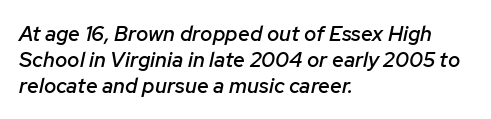
The image shows 21 px text type, italic (leaning right); set left-aligned, line spacing 1.23x, normal letter spacing, not underlined.
